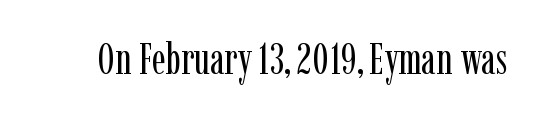
{"serif": "yes", "italic": "no", "bold": "no", "weight": "regular", "width": "condensed", "stroke_contrast": "low", "x_height": "medium", "monospaced": "no", "underline": "no", "letter_spacing": "normal", "letter_spacing_em": 0.0, "glyph_px": 44}
